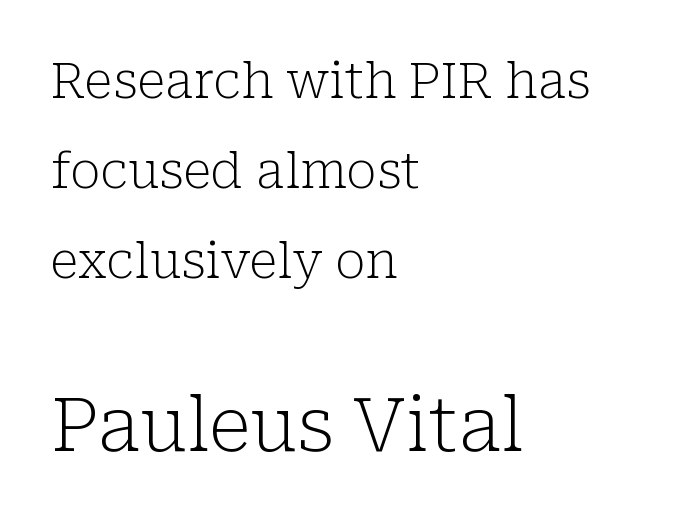
These lines were composed using upright roman letters. The emphasis by scale lands on block number two, below. In CSS terms this would be text-align: left. Characters follow at the spacing the type designer built in.
